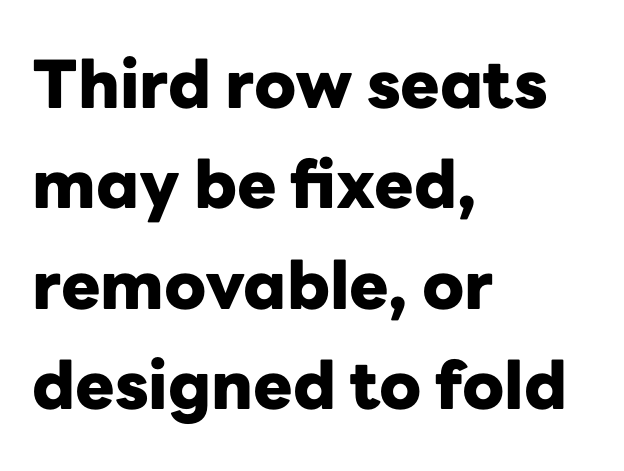
A typesetter would call this zero additional tracking. The designer went with a sans here, leaving each stem footless. Does the leading feel generous? No, just average. Is this a fixed-width face? No — the glyphs have proportional, varying widths. Do the letters lean? They stand straight.
